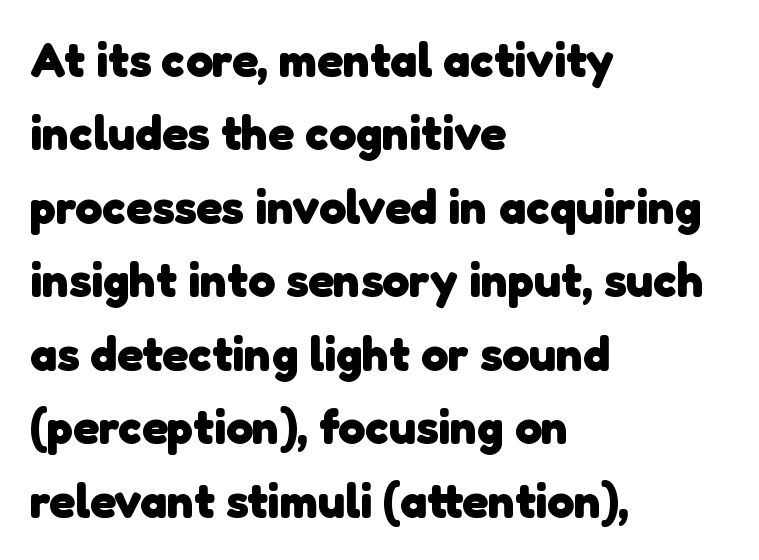
I'd call this a sans setting — the letters go barefoot. The space between consecutive lines is moderate. Words float on clear page, feet unadorned. The letters advance in unequal steps, a hallmark of proportional type. What stands out about the letter spacing? Nothing — it is the standard amount.
